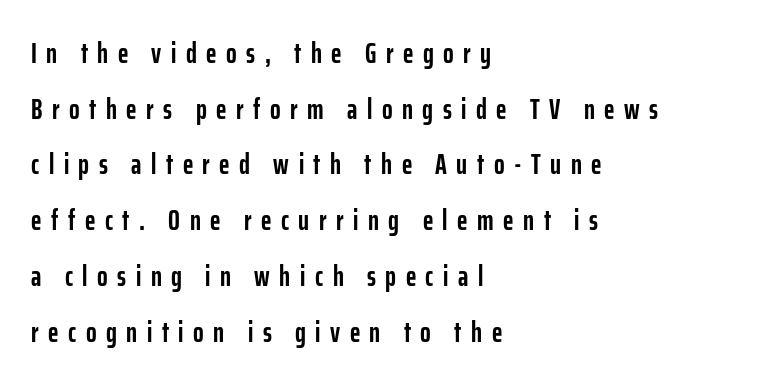
{"serif": "no", "italic": "no", "bold": "yes", "weight": "semibold", "width": "condensed", "stroke_contrast": "low", "x_height": "medium", "monospaced": "no", "underline": "no", "align": "left", "line_spacing": "loose", "line_spacing_ratio": 1.99, "letter_spacing": "wide", "letter_spacing_em": 0.34, "glyph_px": 28}
